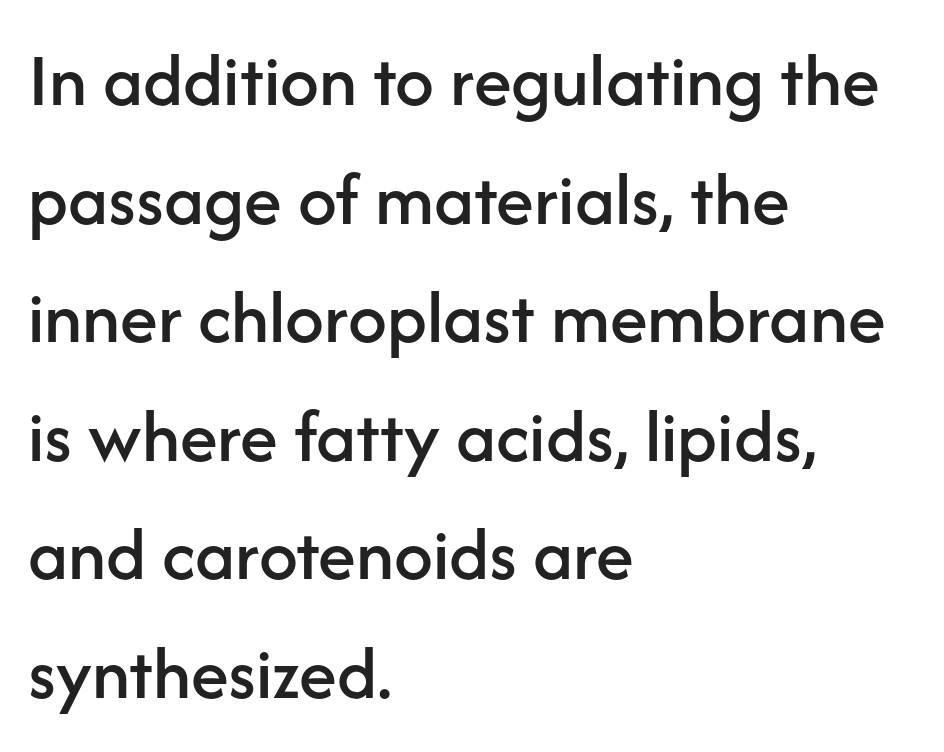
The image shows 77 px sans-serif type, upright; set left-aligned, normal line spacing (1.54x), normal letter spacing, not underlined; low stroke contrast and a medium x-height.
